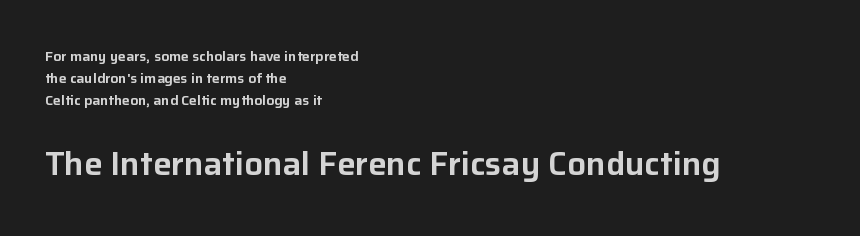
Q: Is the text italic (slanted)? A: No, it is upright.
Q: Is the typeface a serif or a sans-serif typeface? A: Sans-serif.
Q: Is the text underlined? A: No.
Q: How is the paragraph aligned? A: Left-aligned.
Q: Is the spacing between letters normal or unusually wide? A: Normal.
Q: Is the spacing between lines tight, normal or loose? A: Normal.
Q: Which block of text is set in a larger size, the first (top) or the second (bottom)? A: The second (bottom) one.
Q: Width (condensed, normal, or wide)? A: Normal.
Q: Stroke contrast? A: Low.
Q: x-height? A: Medium.
Q: Monospaced? A: No.
